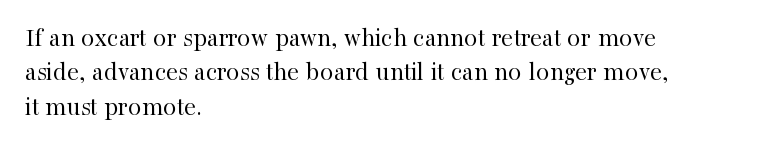
The image shows 27 px text type, upright; set left-aligned, normal line spacing (1.27x), normal letter spacing, not underlined.
